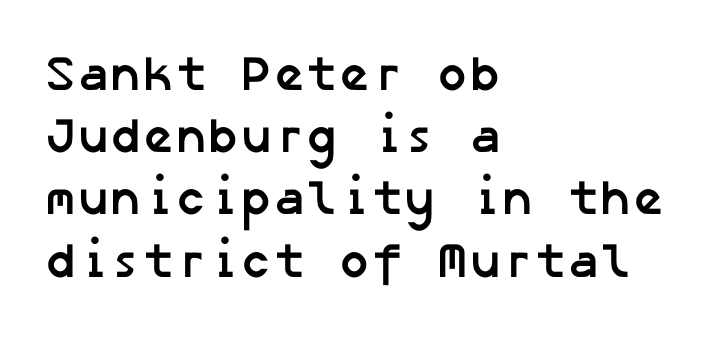
The image shows 49 px semibold sans-serif type; set left-aligned, normal line spacing (1.27x), normal letter spacing, not underlined; low stroke contrast and a medium x-height.
